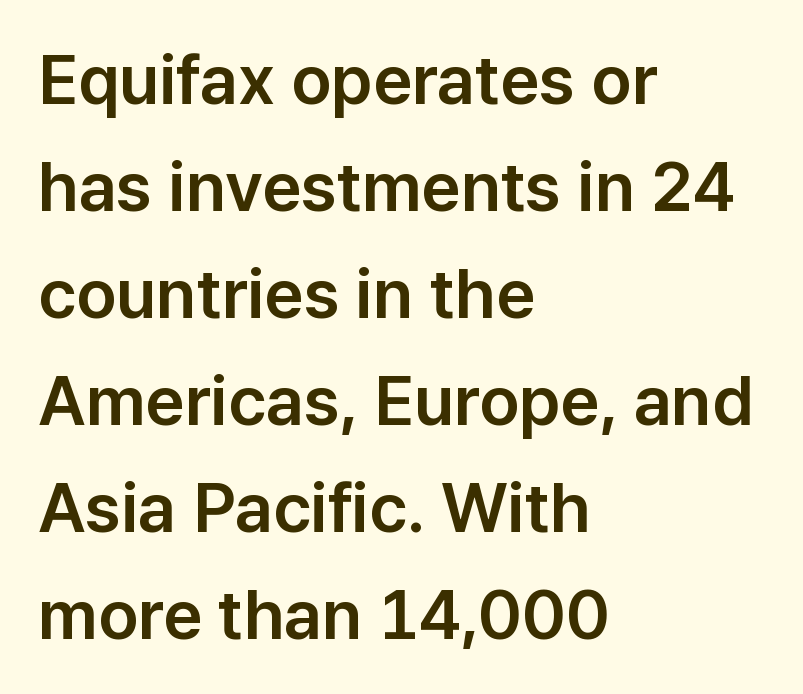
Q: Is the text italic (slanted)? A: No, it is upright.
Q: Is the typeface a serif or a sans-serif typeface? A: Sans-serif.
Q: Is the text underlined? A: No.
Q: How is the paragraph aligned? A: Left-aligned.
Q: Is the spacing between letters normal or unusually wide? A: Normal.
Q: Is the spacing between lines tight, normal or loose? A: Normal.
Q: Width (condensed, normal, or wide)? A: Normal.
Q: Stroke contrast? A: Low.
Q: x-height? A: Medium.
Q: Monospaced? A: No.
